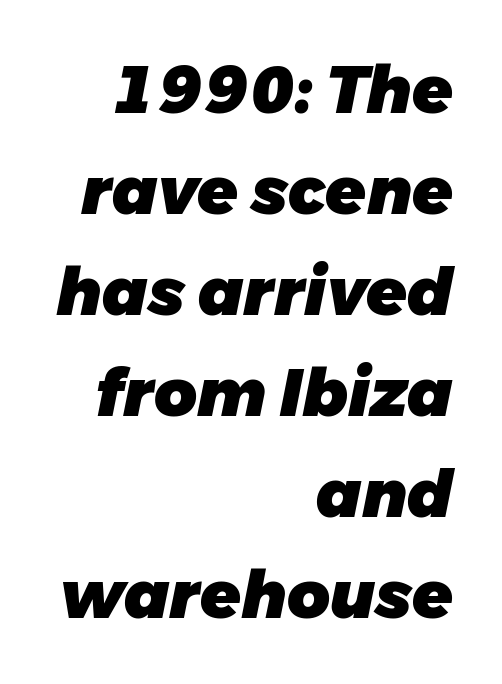
The image shows 66 px heavy type, italic (leaning right); set right-aligned, normal line spacing (1.53x), normal letter spacing, not underlined; low stroke contrast and a medium x-height.
